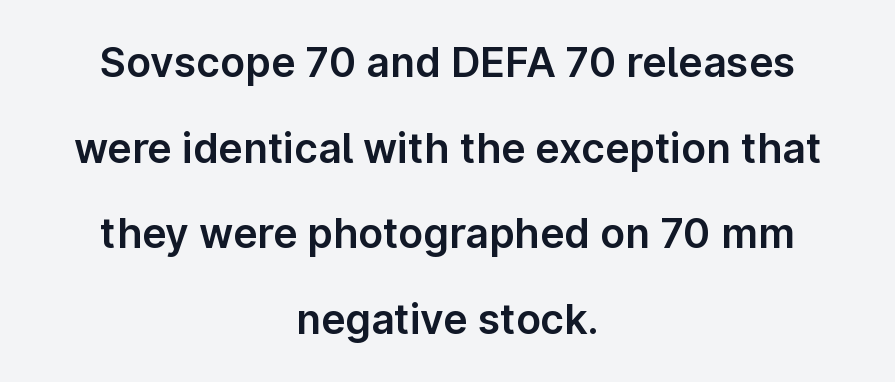
The image shows 41 px sans-serif type, upright; set centered, loose line spacing (2.09x), normal letter spacing, not underlined; low stroke contrast and a medium x-height.
